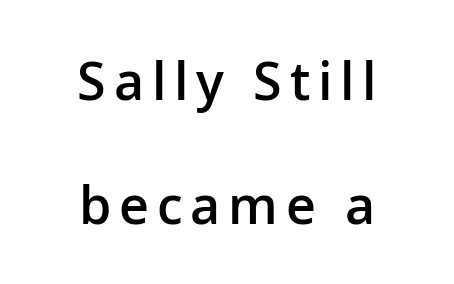
{"serif": "no", "italic": "no", "bold": "semi", "weight": "semibold", "width": "normal", "stroke_contrast": "low", "x_height": "medium", "monospaced": "no", "underline": "no", "align": "center", "line_spacing": "loose", "line_spacing_ratio": 2.38, "glyph_px": 52}
